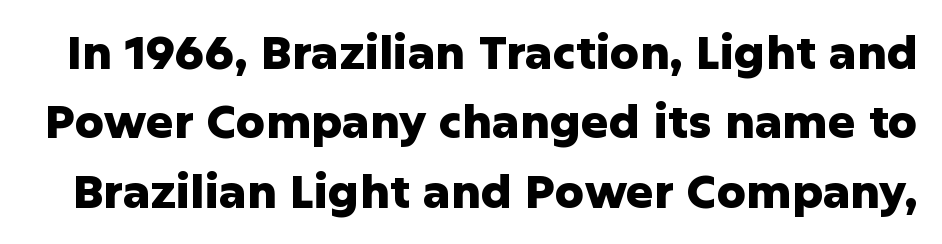
The rendering uses a bold face; every stroke is thick and dark. This is roman type, the default non-slanted kind. Do the characters align in a grid? No, the font is proportional. The letterforms sit shoulder to shoulder at normal distance.
